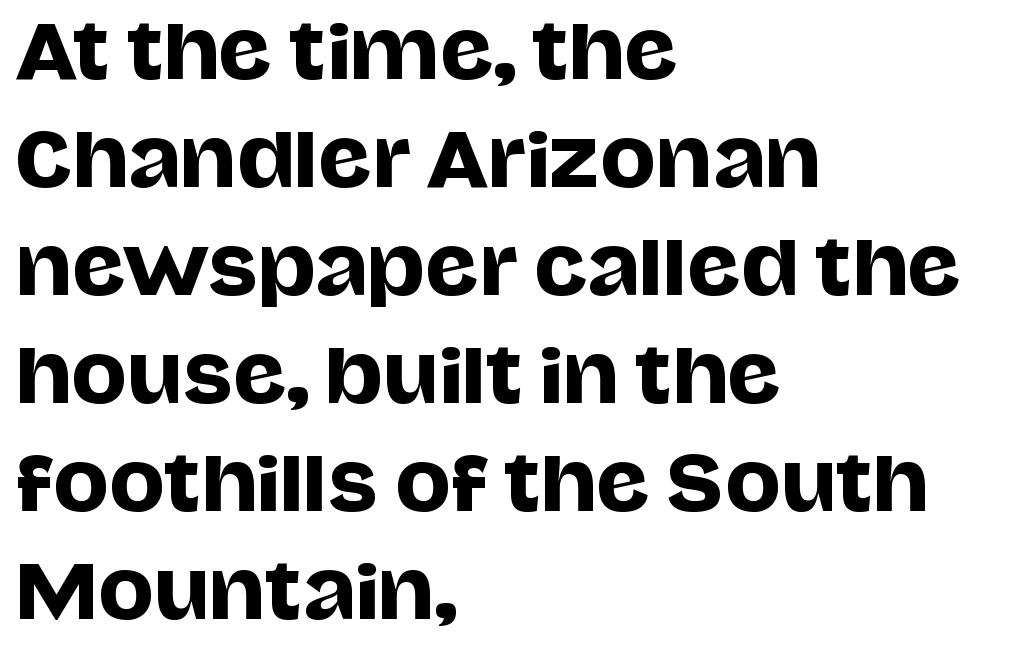
The image shows 74 px sans-serif type, upright; set left-aligned, normal line spacing (1.46x), normal letter spacing, not underlined; low stroke contrast and a large x-height.
